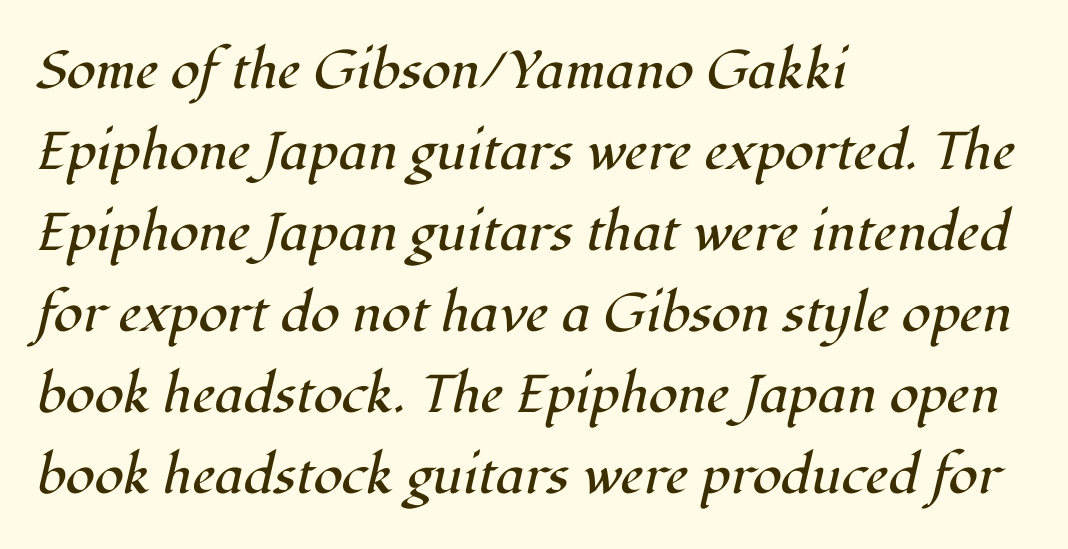
{"serif": "yes", "italic": "yes", "lean": "right", "slant_degrees": 12, "bold": "no", "weight": "regular", "width": "normal", "stroke_contrast": "high", "x_height": "medium", "monospaced": "no", "underline": "no", "align": "left", "line_spacing": "normal", "line_spacing_ratio": 1.53, "letter_spacing": "normal", "letter_spacing_em": 0.0, "glyph_px": 53}
